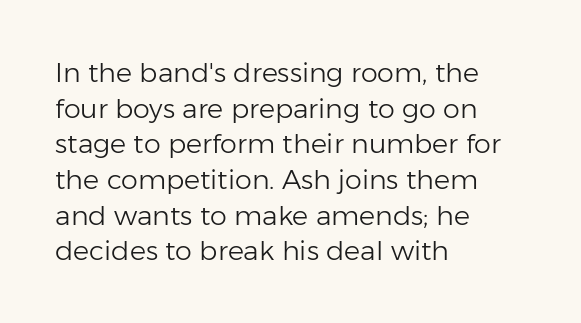
{"italic": "no", "bold": "no", "underline": "no", "align": "left", "line_spacing": "normal", "line_spacing_ratio": 1.32, "letter_spacing": "normal", "letter_spacing_em": 0.0, "glyph_px": 27}
